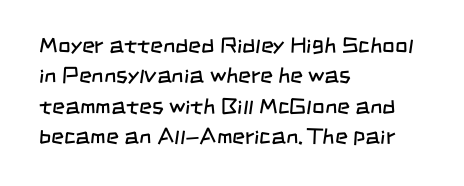
{"bold": "no", "underline": "no", "align": "left", "line_spacing": "normal", "line_spacing_ratio": 1.38, "letter_spacing": "normal", "letter_spacing_em": 0.0, "glyph_px": 22}
